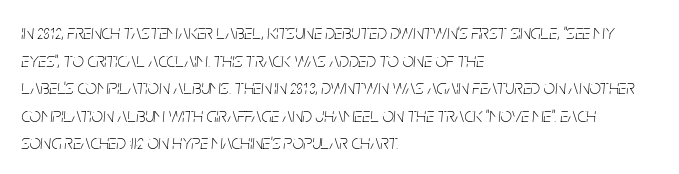
The image shows 20 px text type, italic (leaning right); set left-aligned, normal line spacing (1.38x), normal letter spacing, not underlined.
